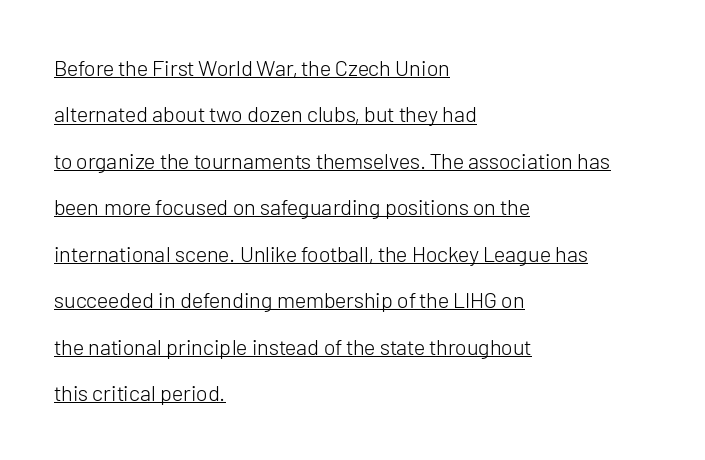
{"italic": "no", "bold": "no", "underline": "yes", "align": "left", "line_spacing": "loose", "line_spacing_ratio": 2.11, "letter_spacing": "normal", "letter_spacing_em": 0.0, "glyph_px": 22}
